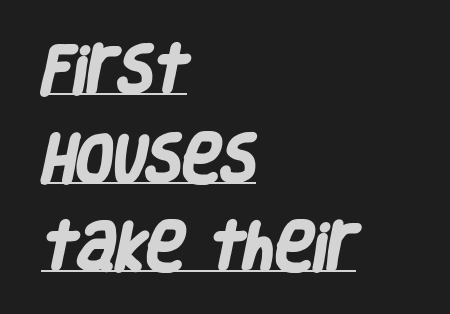
Summary of vertical rhythm: regular, with standard interline spacing. These lines are composed in type without serifs. In designer terms, the underline attribute is active on this setting. The horizontal fit of the characters is conventional and even. The glyphs have the mass of a bold cut.
